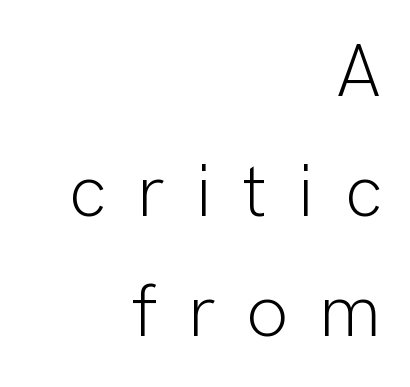
{"serif": "no", "italic": "no", "bold": "no", "weight": "light", "width": "normal", "stroke_contrast": "low", "x_height": "medium", "monospaced": "no", "underline": "no", "align": "right", "line_spacing": "normal", "line_spacing_ratio": 1.6, "letter_spacing": "wide", "letter_spacing_em": 0.4, "glyph_px": 75}
